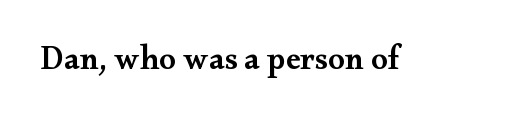
The image shows 33 px semibold, wide serif type, upright; set normal letter spacing, not underlined; medium stroke contrast and a small x-height.
